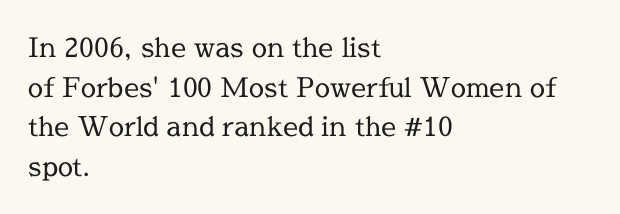
{"italic": "no", "bold": "no", "underline": "no", "align": "left", "line_spacing": "normal", "line_spacing_ratio": 1.47, "letter_spacing": "normal", "letter_spacing_em": 0.0, "glyph_px": 27}
